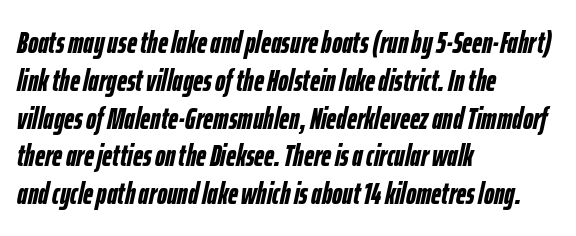
The whole block is typeset with a tilt. The typesetter chose a ragged-right arrangement here. Each letter keeps its own natural width here, so spacing adapts to shape. Clear beneath every line of the passage. The glyphs have the mass of a bold cut. The tracking reads as untouched default to a designer's eye.
